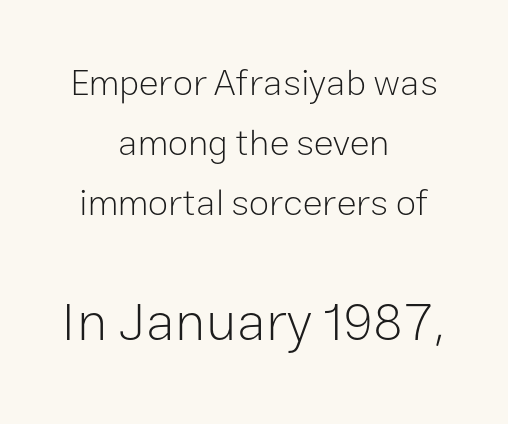
Q: Is the text bold? A: No.
Q: Is the text italic (slanted)? A: No, it is upright.
Q: Is the typeface a serif or a sans-serif typeface? A: Sans-serif.
Q: Is the text underlined? A: No.
Q: How is the paragraph aligned? A: Centered.
Q: Is the spacing between letters normal or unusually wide? A: Normal.
Q: Is the spacing between lines tight, normal or loose? A: Normal.
Q: Which block of text is set in a larger size, the first (top) or the second (bottom)? A: The second (bottom) one.
Q: Width (condensed, normal, or wide)? A: Normal.
Q: Stroke contrast? A: Low.
Q: x-height? A: Medium.
Q: Monospaced? A: No.
